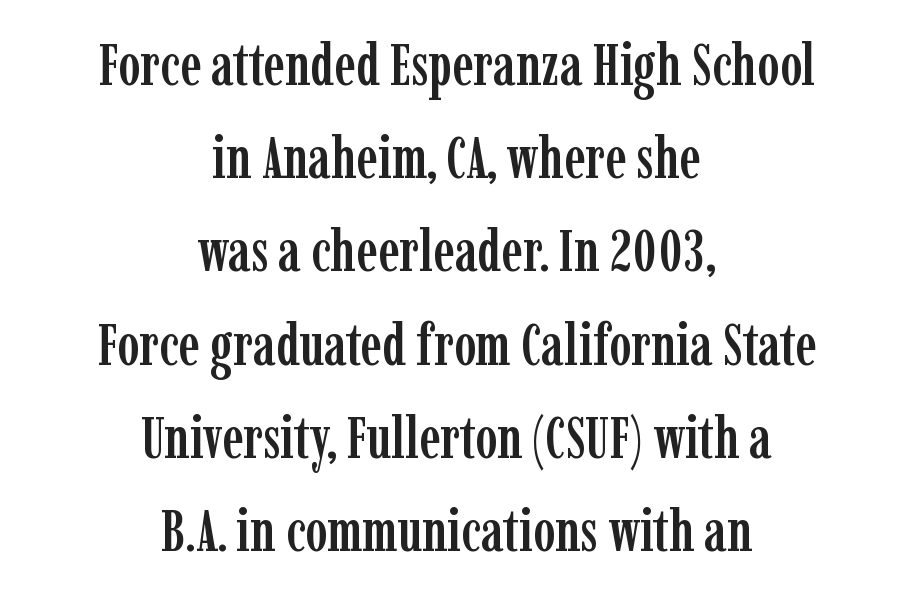
{"serif": "yes", "italic": "no", "width": "condensed", "stroke_contrast": "low", "x_height": "medium", "monospaced": "no", "underline": "no", "align": "center", "line_spacing": "normal", "line_spacing_ratio": 1.58, "letter_spacing": "normal", "letter_spacing_em": 0.0, "glyph_px": 59}
